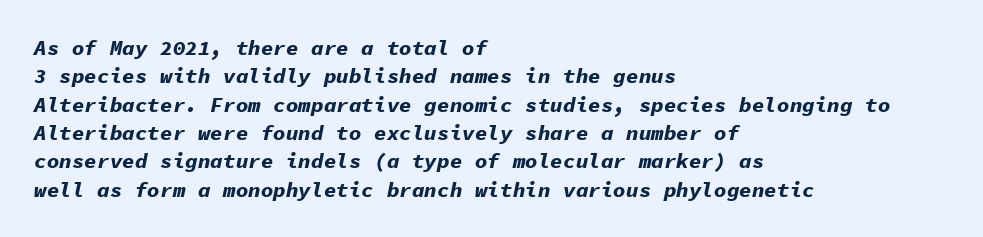
You could call the tracking neutral — neither tight nor loose. Weight check: bold — yes, fully. You can tell it's italic because the verticals aren't actually vertical. A normal amount of white space separates one row of letters from the next. One-word summary of the alignment: left.
